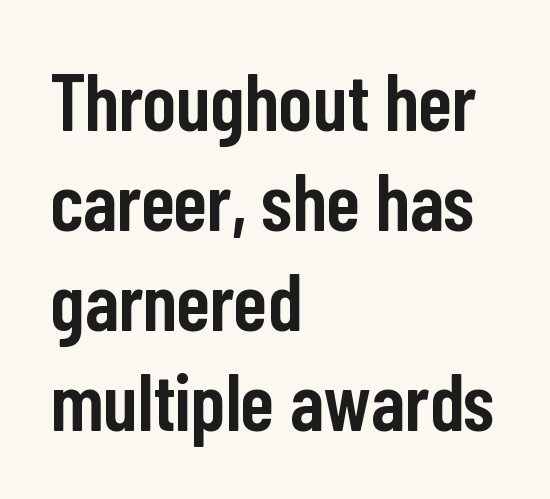
The image shows 80 px semibold, condensed sans-serif type, upright; set left-aligned, normal line spacing (1.25x), normal letter spacing, not underlined; low stroke contrast and a medium x-height.
